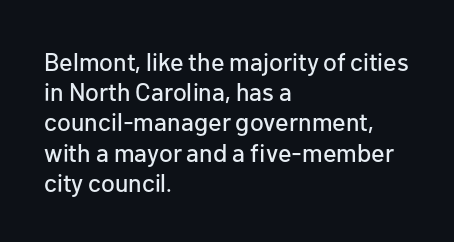
Q: Is the text italic (slanted)? A: No, it is upright.
Q: Is the text underlined? A: No.
Q: How is the paragraph aligned? A: Left-aligned.
Q: Is the spacing between letters normal or unusually wide? A: Normal.
